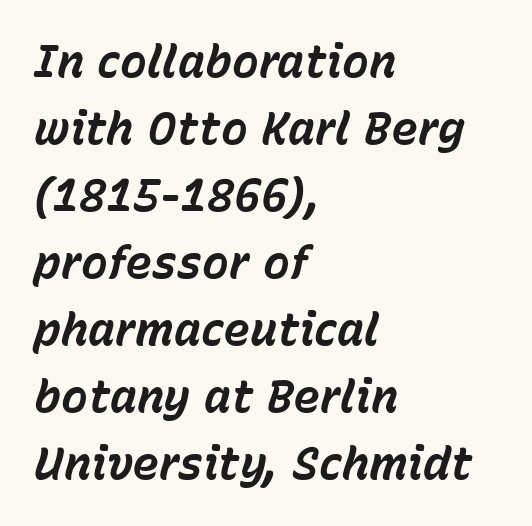
Q: Is the text bold? A: Yes.
Q: Is the text italic (slanted)? A: Yes, it leans right by about 15 degrees.
Q: Is the text underlined? A: No.
Q: How is the paragraph aligned? A: Left-aligned.
Q: Is the spacing between letters normal or unusually wide? A: Normal.
Q: Is the spacing between lines tight, normal or loose? A: Normal.
Q: Width (condensed, normal, or wide)? A: Normal.
Q: Stroke contrast? A: Low.
Q: x-height? A: Medium.
Q: Monospaced? A: No.
